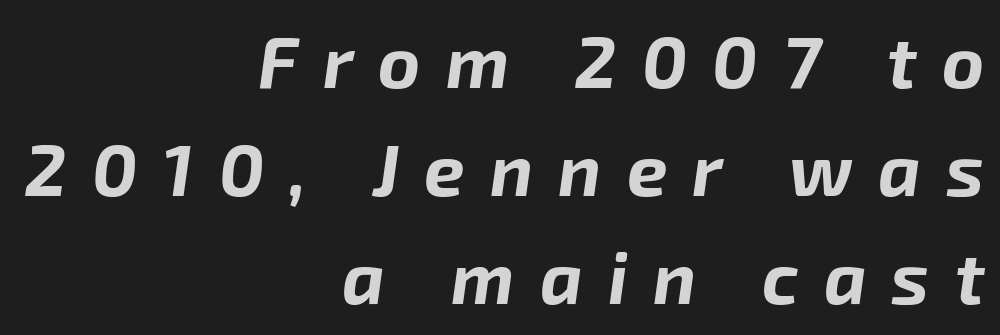
{"italic": "yes", "lean": "right", "slant_degrees": 8, "bold": "yes", "weight": "bold", "width": "normal", "stroke_contrast": "low", "x_height": "medium", "monospaced": "no", "underline": "no", "align": "right", "line_spacing": "normal", "line_spacing_ratio": 1.5, "letter_spacing": "wide", "letter_spacing_em": 0.35, "glyph_px": 72}
